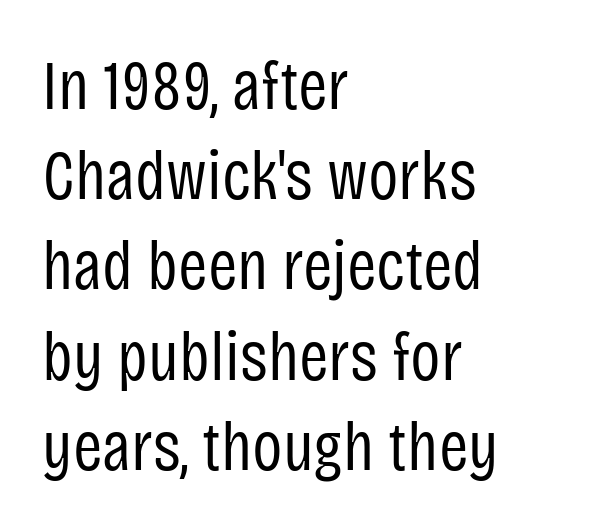
{"serif": "no", "italic": "no", "bold": "no", "weight": "regular", "width": "condensed", "stroke_contrast": "low", "x_height": "large", "monospaced": "no", "underline": "no", "align": "left", "line_spacing": "normal", "line_spacing_ratio": 1.27, "letter_spacing": "normal", "letter_spacing_em": 0.0, "glyph_px": 71}
